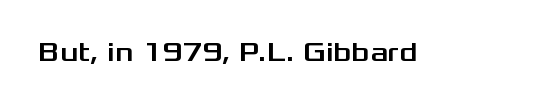
Q: Is the text italic (slanted)? A: No, it is upright.
Q: Is the typeface a serif or a sans-serif typeface? A: Sans-serif.
Q: Is the text underlined? A: No.
Q: Is the spacing between letters normal or unusually wide? A: Normal.
Q: Width (condensed, normal, or wide)? A: Wide.
Q: Stroke contrast? A: Medium.
Q: x-height? A: Medium.
Q: Monospaced? A: No.
